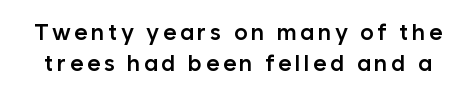
Typesetter's note: demi weight, one step under bold. The typography opts for an upright posture over an oblique one. A normal amount of white space separates one row of letters from the next. The string is rendered with underlining switched off.
